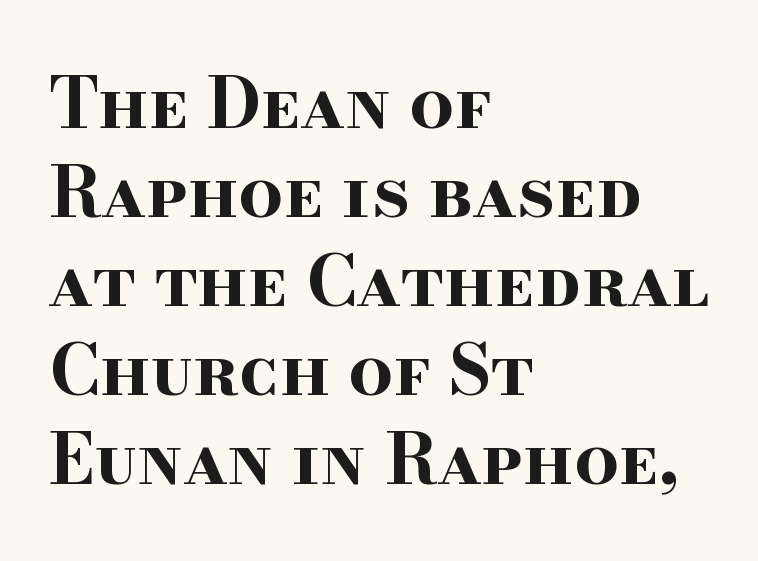
{"serif": "yes", "italic": "no", "bold": "yes", "weight": "bold", "width": "wide", "stroke_contrast": "high", "x_height": "small", "monospaced": "no", "underline": "no", "align": "left", "line_spacing": "normal", "line_spacing_ratio": 1.27, "letter_spacing": "normal", "letter_spacing_em": 0.0, "glyph_px": 70}
